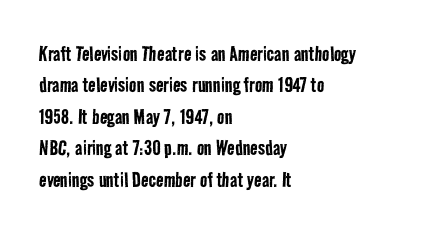
{"bold": "no", "underline": "no", "align": "left", "line_spacing": "normal", "line_spacing_ratio": 1.26, "letter_spacing": "normal", "letter_spacing_em": 0.0, "glyph_px": 25}
